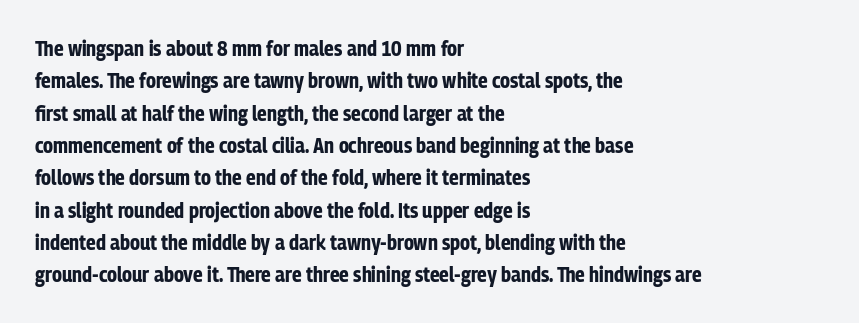
The image shows 21 px bold type, upright; set left-aligned, normal line spacing (1.54x), normal letter spacing, not underlined.
